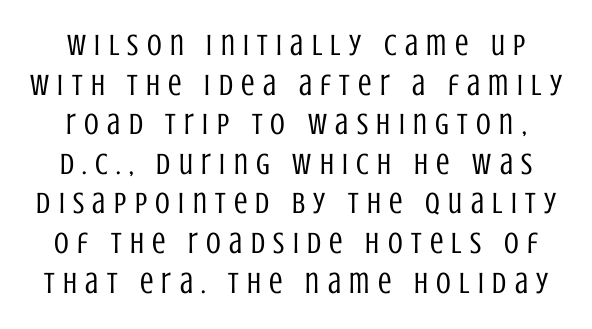
A typesetter would call this heavily tracked-out type. Does the leading feel generous? No, just average. You can tell it's not italic because the verticals are truly vertical. The weight would be labelled regular, book, light, or lighter still. Varying glyph widths throughout — classic text-font behaviour. Beneath every word, the page is bare.
